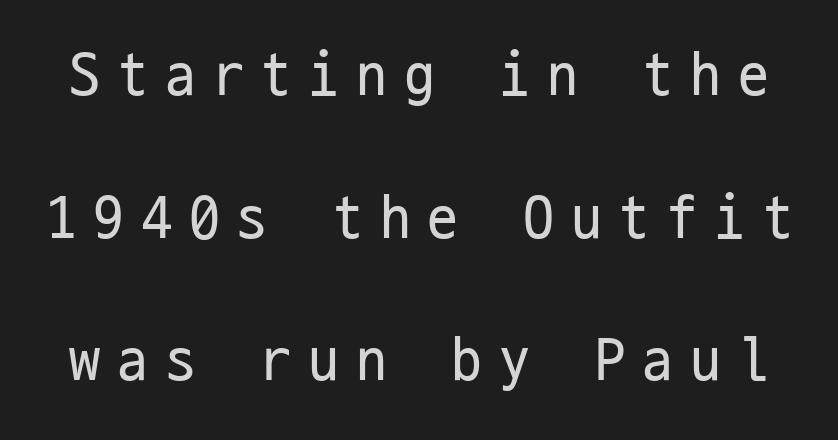
{"serif": "no", "italic": "no", "bold": "no", "weight": "regular", "width": "condensed", "stroke_contrast": "low", "x_height": "medium", "monospaced": "yes", "underline": "no", "line_spacing": "loose", "line_spacing_ratio": 2.3, "letter_spacing": "wide", "letter_spacing_em": 0.27, "glyph_px": 62}
